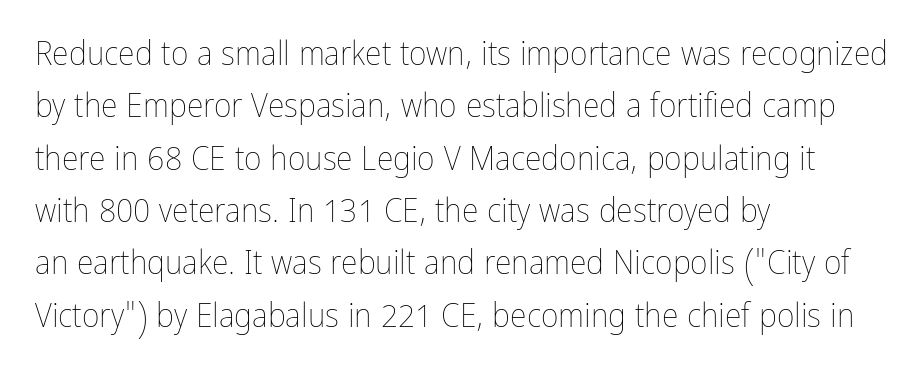
Only glyphs here, with clear space below each row. When letters stand straight like this, we call the style roman or upright. A student would call this left alignment; a typographer would say flush left, rag right. Character widths vary here, with narrow letters taking less room than wide ones. The font sits on the lighter half of the weight spectrum, regular included. This rendering leaves character spacing at its baseline value.
